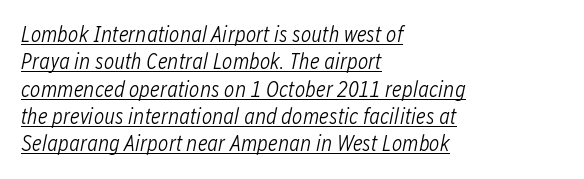
The image shows 22 px text type, italic (leaning right); set left-aligned, line spacing 1.24x, normal letter spacing, underlined.
